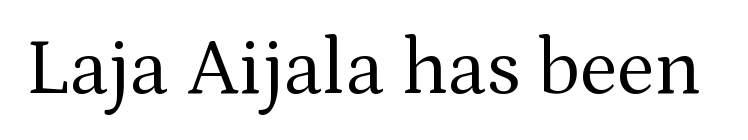
{"serif": "yes", "italic": "no", "bold": "no", "weight": "regular", "width": "normal", "stroke_contrast": "medium", "x_height": "medium", "monospaced": "no", "underline": "no", "letter_spacing": "normal", "letter_spacing_em": 0.0, "glyph_px": 79}
